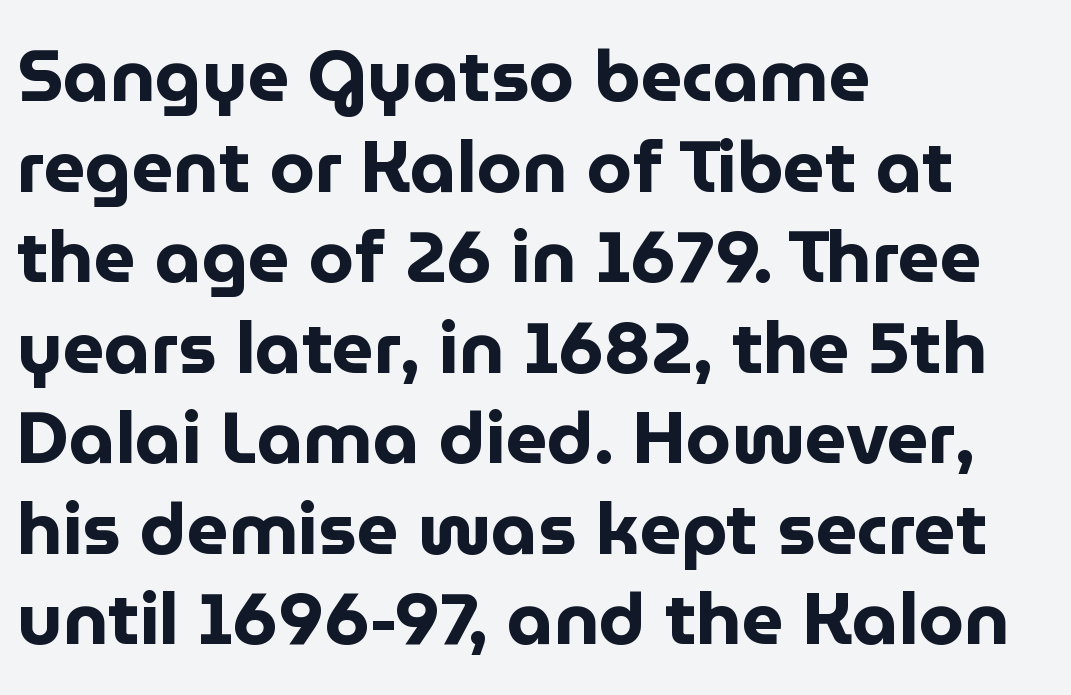
Q: Is the text bold? A: Yes.
Q: Is the text italic (slanted)? A: No, it is upright.
Q: Is the typeface a serif or a sans-serif typeface? A: Sans-serif.
Q: Is the text underlined? A: No.
Q: How is the paragraph aligned? A: Left-aligned.
Q: Is the spacing between letters normal or unusually wide? A: Normal.
Q: Width (condensed, normal, or wide)? A: Normal.
Q: Stroke contrast? A: Low.
Q: x-height? A: Medium.
Q: Monospaced? A: No.
